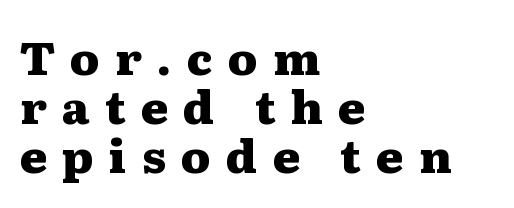
Q: Is the text bold? A: Yes.
Q: Is the text italic (slanted)? A: No, it is upright.
Q: Is the typeface a serif or a sans-serif typeface? A: Serif.
Q: Is the text underlined? A: No.
Q: How is the paragraph aligned? A: Left-aligned.
Q: Is the spacing between letters normal or unusually wide? A: Unusually wide.
Q: Is the spacing between lines tight, normal or loose? A: Tight.
Q: Width (condensed, normal, or wide)? A: Wide.
Q: Stroke contrast? A: Medium.
Q: x-height? A: Medium.
Q: Monospaced? A: No.
